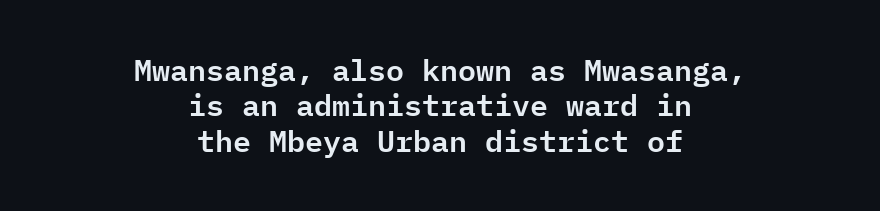
The image shows 30 px sans-serif type, upright, monospaced; set centered, line spacing 1.18x, normal letter spacing, not underlined; low stroke contrast and a medium x-height.
